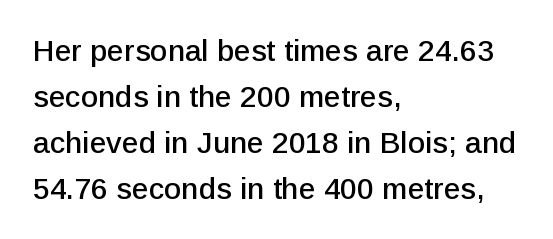
{"serif": "no", "italic": "no", "width": "normal", "stroke_contrast": "low", "x_height": "medium", "monospaced": "no", "underline": "no", "align": "left", "line_spacing": "normal", "line_spacing_ratio": 1.53, "letter_spacing": "normal", "letter_spacing_em": 0.0, "glyph_px": 30}
